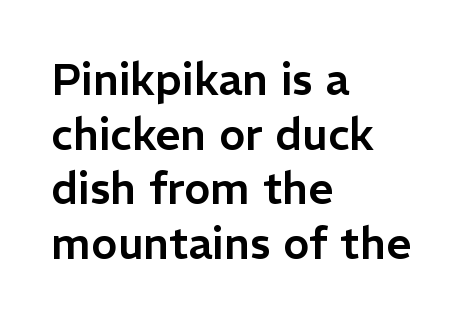
Q: Is the text italic (slanted)? A: No, it is upright.
Q: Is the typeface a serif or a sans-serif typeface? A: Sans-serif.
Q: Is the text underlined? A: No.
Q: How is the paragraph aligned? A: Left-aligned.
Q: Is the spacing between letters normal or unusually wide? A: Normal.
Q: Width (condensed, normal, or wide)? A: Normal.
Q: Stroke contrast? A: Low.
Q: x-height? A: Medium.
Q: Monospaced? A: No.
